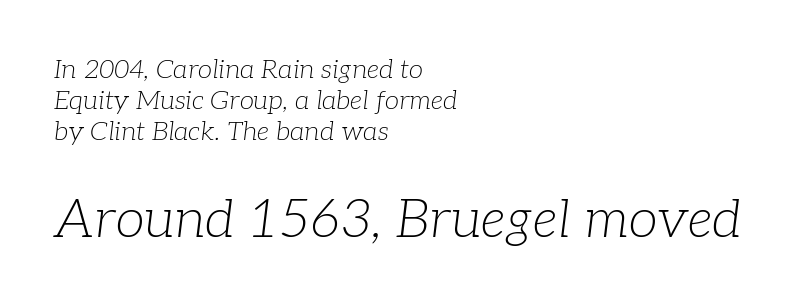
{"serif": "yes", "italic": "yes", "lean": "right", "slant_degrees": 7, "bold": "no", "weight": "light", "width": "normal", "stroke_contrast": "low", "x_height": "medium", "monospaced": "no", "underline": "no", "align": "left", "line_spacing_ratio": 1.19, "letter_spacing": "normal", "letter_spacing_em": 0.0, "larger_block": "second", "size_ratio": 2.04, "glyph_px": 53}
